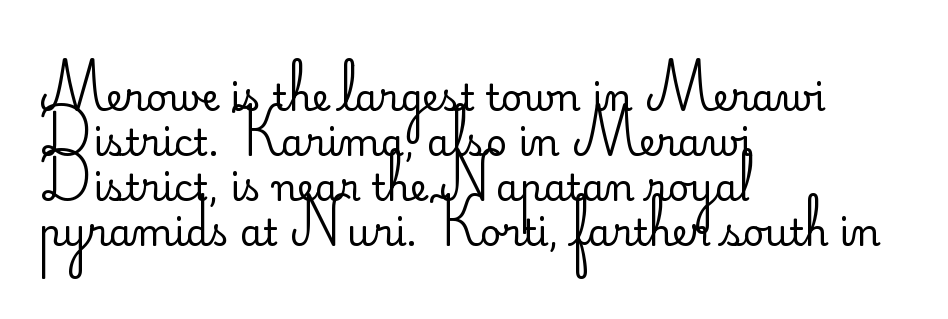
{"serif": "no", "italic": "no", "bold": "no", "weight": "regular", "width": "normal", "stroke_contrast": "low", "x_height": "small", "monospaced": "no", "underline": "no", "align": "left", "line_spacing_ratio": 1.22, "letter_spacing": "normal", "letter_spacing_em": 0.0, "glyph_px": 37}
